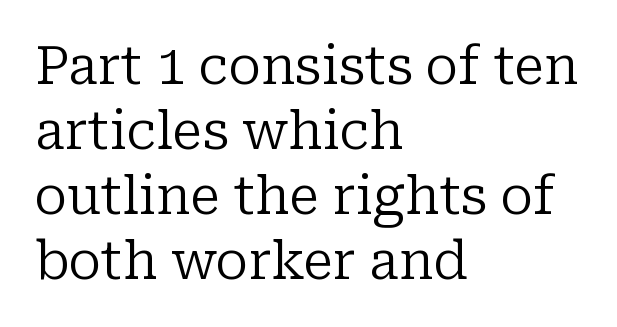
The vertical gap from one line to the next is medium. Is this a sans? No — the strokes have serifs. A roman cut, with each character standing at attention. A typesetter would call this zero additional tracking. Summary of weight: not heavy and not bold.
